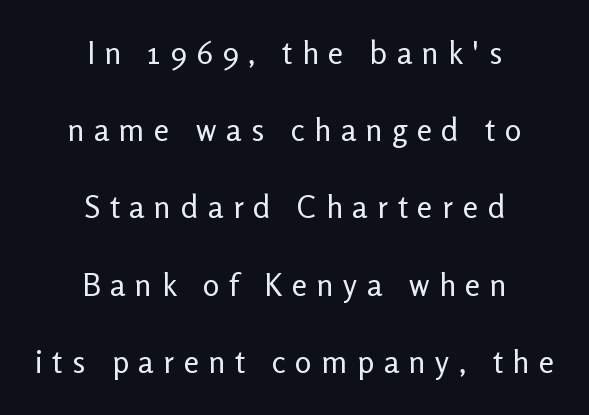
The line-height multiplier appears high, well above default. You could not count columns in this text — the font is proportionally spaced. Letters have the restrained weight of plain body copy at most. Is there any slant? The stems are plumb.
